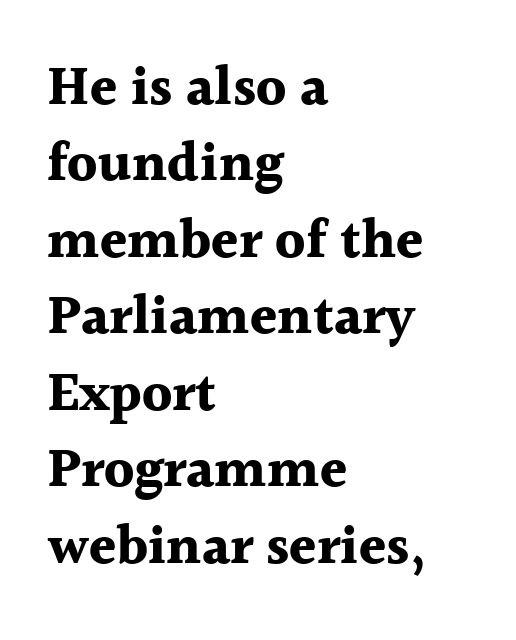
Q: Is the text bold? A: Yes.
Q: Is the text italic (slanted)? A: No, it is upright.
Q: Is the typeface a serif or a sans-serif typeface? A: Serif.
Q: Is the text underlined? A: No.
Q: How is the paragraph aligned? A: Left-aligned.
Q: Is the spacing between letters normal or unusually wide? A: Normal.
Q: Is the spacing between lines tight, normal or loose? A: Normal.
Q: Width (condensed, normal, or wide)? A: Normal.
Q: x-height? A: Medium.
Q: Monospaced? A: No.
